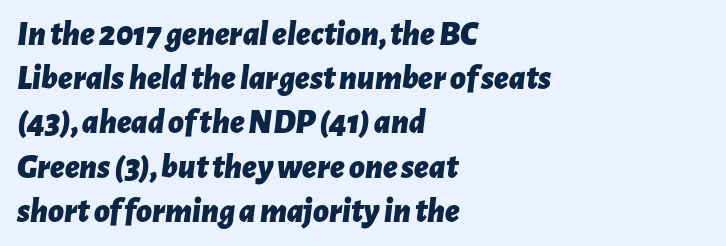
Letters rest on an invisible, unmarked baseline. Successive baselines arrive at the customary interval. Is the type slanted? Yes — the strokes lean at a clear angle. Notice how thick the strokes are: this is what a full bold looks like.
